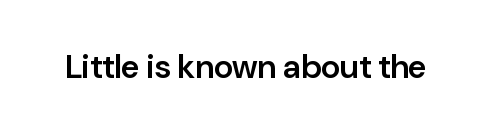
{"serif": "no", "italic": "no", "bold": "semi", "weight": "semibold", "width": "normal", "stroke_contrast": "low", "x_height": "medium", "monospaced": "no", "underline": "no", "letter_spacing": "normal", "letter_spacing_em": 0.0, "glyph_px": 33}
